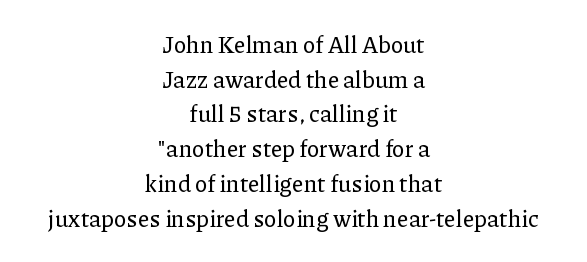
The paragraph shown floats in the horizontal middle. Students, observe: this is what conventionally led text looks like. No extra tracking has been applied to these lines. Italic: no, the glyphs are upright roman. This rendering features lettering with no underline.
